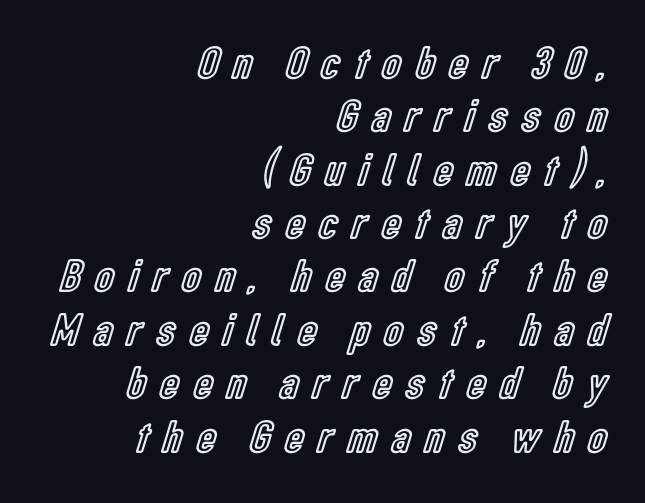
{"width": "condensed", "x_height": "medium", "monospaced": "no", "underline": "no", "align": "right", "line_spacing_ratio": 1.16, "letter_spacing": "wide", "letter_spacing_em": 0.32, "glyph_px": 46}
